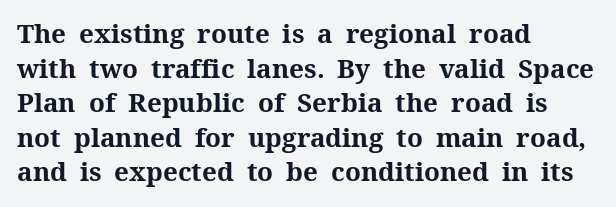
Do the letters lean? They stand straight. Standard letterfit; no display-style spreading of the glyphs. The strip under each line holds only bare page. The rendering anchors every line to the left-hand side. The glyphs have the mass of a bold cut. Quick note: interline space is typical.
